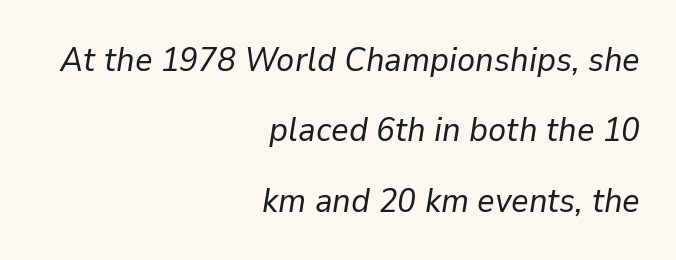
Heft: none added — not bold. Has an underline been added? It has not. Standard letterfit; no display-style spreading of the glyphs. Summary of vertical rhythm: relaxed, with wide interline spacing. Is this a fixed-width face? No — the glyphs have proportional, varying widths.
